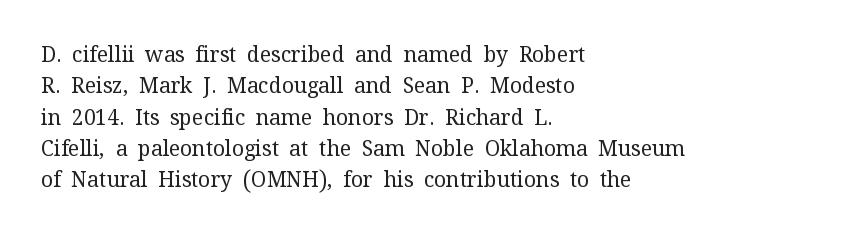
The image shows 21 px text type, upright; set left-aligned, normal line spacing (1.49x), normal letter spacing, not underlined.
